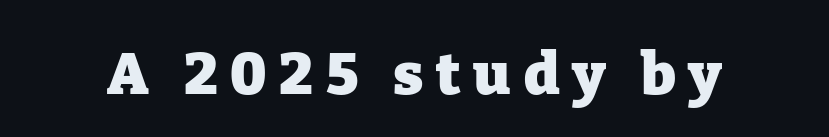
Q: Is the text bold? A: Yes.
Q: Is the text italic (slanted)? A: No, it is upright.
Q: Is the typeface a serif or a sans-serif typeface? A: Serif.
Q: Is the text underlined? A: No.
Q: Is the spacing between letters normal or unusually wide? A: Unusually wide.
Q: Width (condensed, normal, or wide)? A: Normal.
Q: Stroke contrast? A: Low.
Q: x-height? A: Medium.
Q: Monospaced? A: No.
